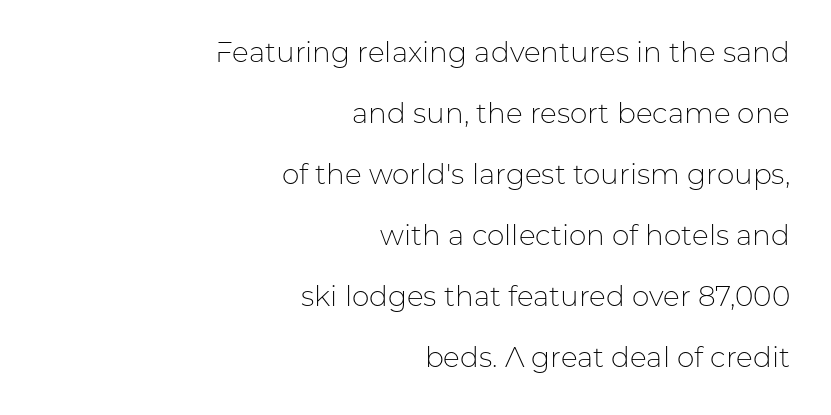
{"serif": "no", "italic": "no", "bold": "no", "weight": "light", "width": "normal", "stroke_contrast": "low", "x_height": "medium", "monospaced": "no", "underline": "no", "align": "right", "line_spacing": "loose", "line_spacing_ratio": 2.18, "letter_spacing": "normal", "letter_spacing_em": 0.0, "glyph_px": 28}
